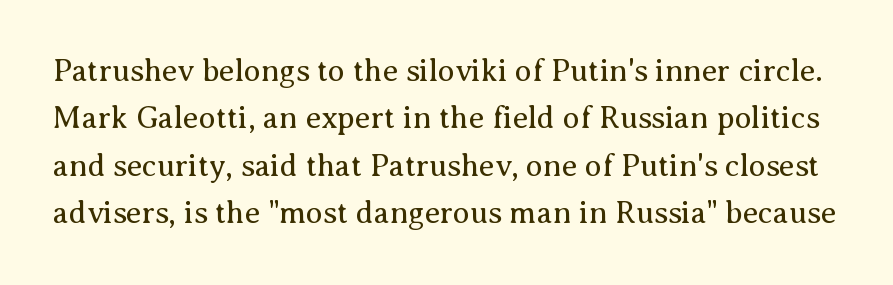
The image shows 31 px regular-weight serif type, upright; set normal line spacing (1.53x), normal letter spacing, not underlined; medium stroke contrast and a medium x-height.
